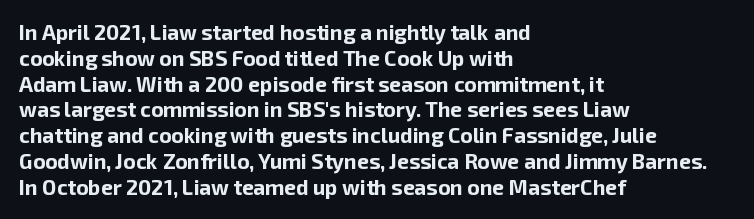
{"italic": "no", "bold": "yes", "underline": "no", "align": "left", "line_spacing_ratio": 1.23, "letter_spacing": "normal", "letter_spacing_em": 0.0, "glyph_px": 21}
